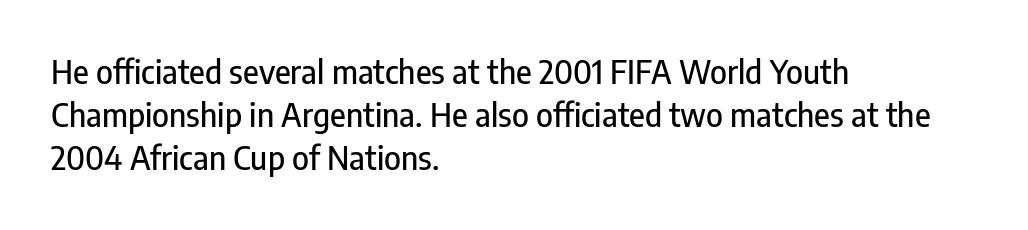
{"serif": "no", "italic": "no", "width": "condensed", "stroke_contrast": "low", "x_height": "medium", "monospaced": "no", "underline": "no", "align": "left", "line_spacing": "normal", "line_spacing_ratio": 1.35, "letter_spacing": "normal", "letter_spacing_em": 0.0, "glyph_px": 32}
